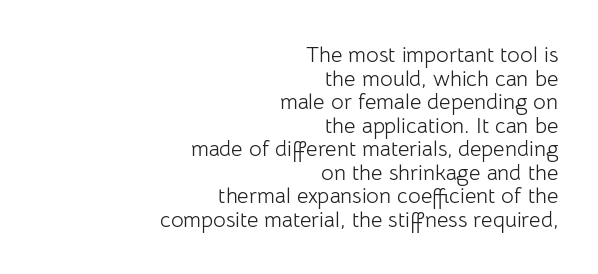
{"italic": "no", "bold": "no", "underline": "no", "align": "right", "line_spacing": "tight", "line_spacing_ratio": 1.07, "letter_spacing": "normal", "letter_spacing_em": 0.0, "glyph_px": 22}
